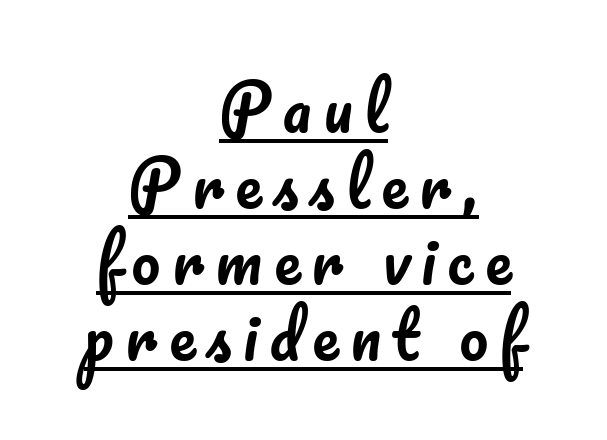
The image shows 64 px text type; set centered, line spacing 1.19x, underlined; low stroke contrast and a small x-height.
